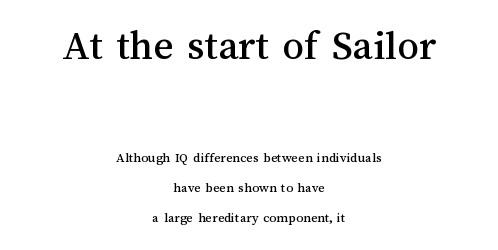
Q: Is the text italic (slanted)? A: No, it is upright.
Q: Is the text underlined? A: No.
Q: How is the paragraph aligned? A: Centered.
Q: Is the spacing between letters normal or unusually wide? A: Normal.
Q: Is the spacing between lines tight, normal or loose? A: Loose.
Q: Which block of text is set in a larger size, the first (top) or the second (bottom)? A: The first (top) one.
Q: Width (condensed, normal, or wide)? A: Normal.
Q: Stroke contrast? A: Medium.
Q: x-height? A: Medium.
Q: Monospaced? A: No.
